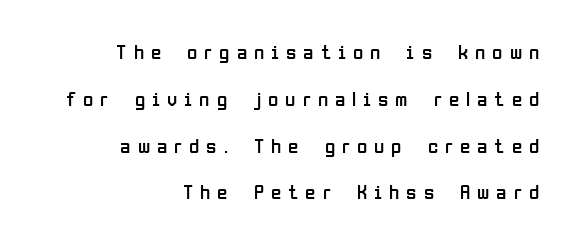
Q: Is the text bold? A: No.
Q: Is the text italic (slanted)? A: No, it is upright.
Q: Is the text underlined? A: No.
Q: How is the paragraph aligned? A: Right-aligned.
Q: Is the spacing between letters normal or unusually wide? A: Unusually wide.
Q: Is the spacing between lines tight, normal or loose? A: Loose.
